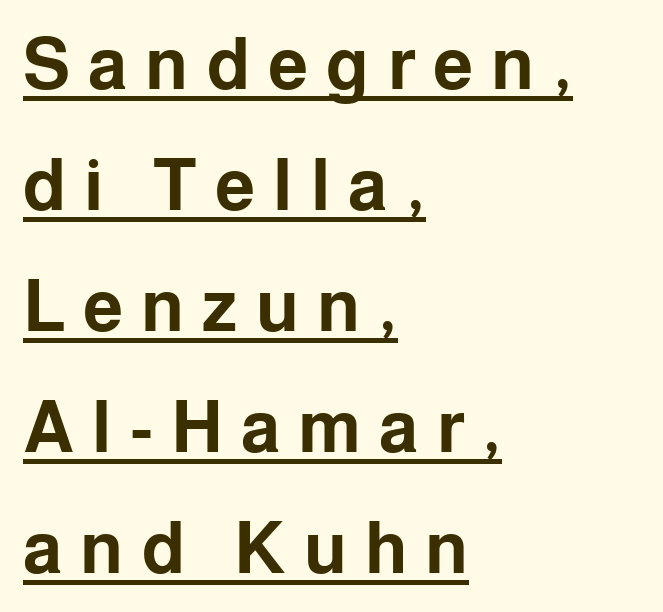
{"serif": "no", "italic": "no", "bold": "yes", "weight": "bold", "width": "normal", "stroke_contrast": "low", "x_height": "medium", "monospaced": "no", "underline": "yes", "align": "left", "line_spacing": "normal", "line_spacing_ratio": 1.68, "letter_spacing": "wide", "letter_spacing_em": 0.25, "glyph_px": 72}
